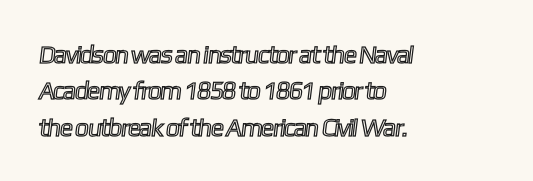
The image shows 25 px text type; set left-aligned, normal line spacing (1.46x), normal letter spacing, not underlined.
